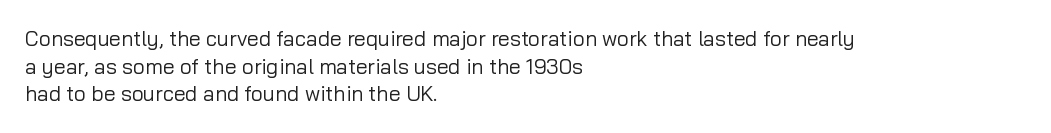
Every stem runs plumb, perpendicular to the baseline. Leftover space on each line is placed entirely after the last word. Check the space under the baseline: it is left empty. This reads as an unemphasized weight, regular at the heaviest. Caption: standard tracking, unaltered.
